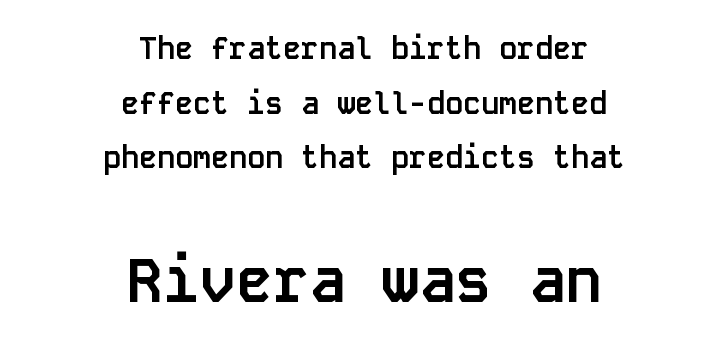
Q: Is the text bold? A: Yes.
Q: Is the text italic (slanted)? A: No, it is upright.
Q: Is the typeface a serif or a sans-serif typeface? A: Sans-serif.
Q: Is the text underlined? A: No.
Q: How is the paragraph aligned? A: Centered.
Q: Is the spacing between letters normal or unusually wide? A: Normal.
Q: Which block of text is set in a larger size, the first (top) or the second (bottom)? A: The second (bottom) one.
Q: Width (condensed, normal, or wide)? A: Normal.
Q: Stroke contrast? A: Low.
Q: x-height? A: Large.
Q: Monospaced? A: Yes.
